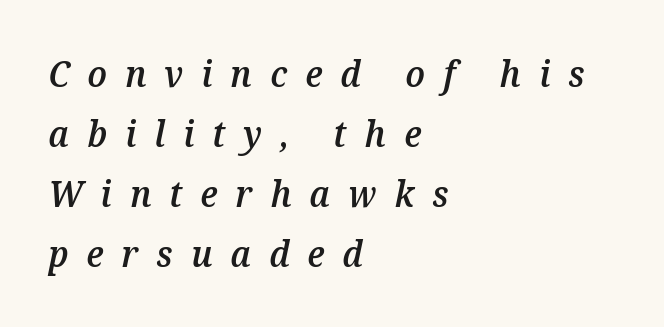
{"italic": "yes", "lean": "right", "slant_degrees": 12, "bold": "semi", "weight": "semibold", "width": "normal", "stroke_contrast": "medium", "x_height": "medium", "monospaced": "no", "underline": "no", "align": "left", "line_spacing": "normal", "line_spacing_ratio": 1.67, "letter_spacing": "wide", "letter_spacing_em": 0.5, "glyph_px": 36}
